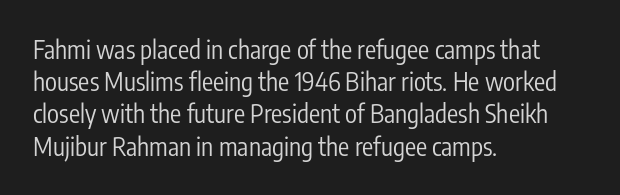
{"italic": "no", "bold": "no", "underline": "no", "align": "left", "line_spacing": "normal", "line_spacing_ratio": 1.29, "letter_spacing": "normal", "letter_spacing_em": 0.0, "glyph_px": 25}
